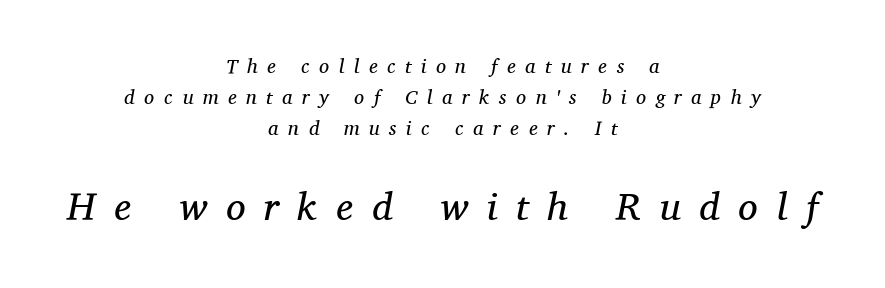
The image shows 39 px regular-weight serif type, italic (leaning right); set centered, normal line spacing (1.55x), unusually wide letter spacing (+0.48 em), not underlined; the second (bottom) block is 1.95x larger; medium stroke contrast and a medium x-height.
